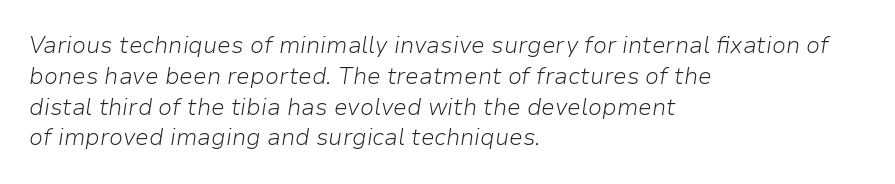
The image shows 23 px text type, italic (leaning right); set left-aligned, normal line spacing (1.34x), normal letter spacing, not underlined.
